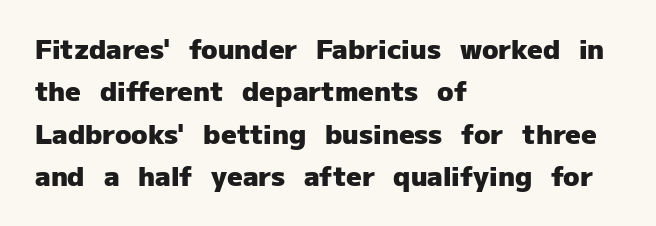
The image shows 27 px bold type, upright; set left-aligned, normal line spacing (1.57x), normal letter spacing, not underlined.
